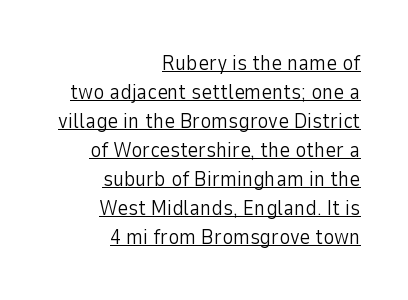
Beneath each row of characters lies a ruled line. You can tell it's not italic because the verticals are truly vertical. One glance says typical: line gaps are just what's usual. Stroke thickness stays within the range of a standard reading face or lighter. Tracking value appears to be zero — textbook default spacing.
